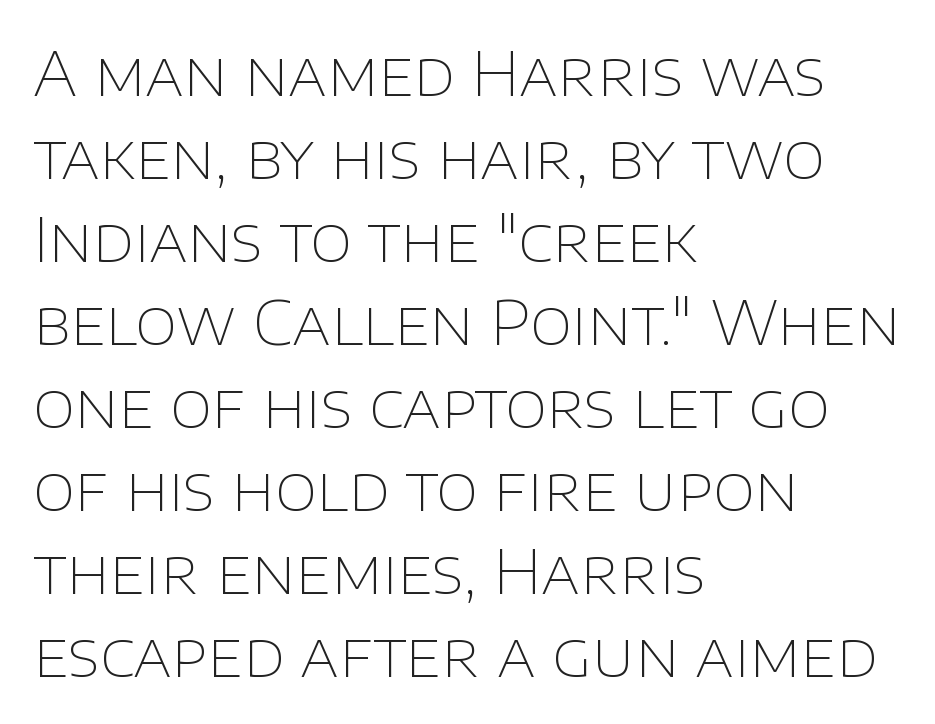
Posture: upright roman. Bare-footed words on every line. The rendering uses natural spacing where letterforms have individual widths. What stands out about the letter spacing? Nothing — it is the standard amount. The rendering shows plain stroke endings on the letterforms — a sans-serif design.
